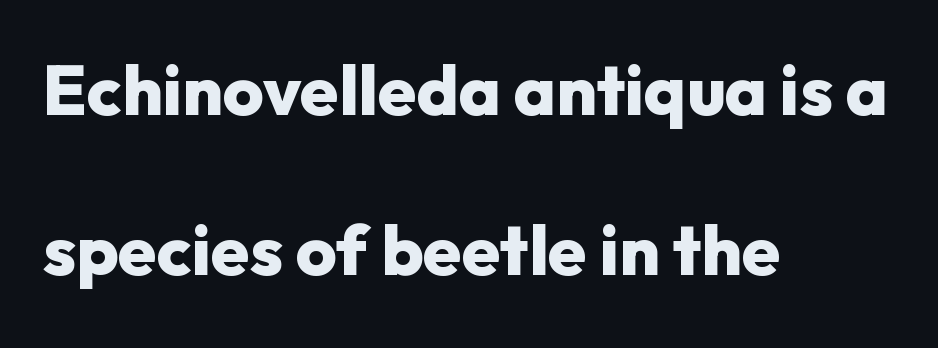
Q: Is the text bold? A: Yes.
Q: Is the text italic (slanted)? A: No, it is upright.
Q: Is the typeface a serif or a sans-serif typeface? A: Sans-serif.
Q: Is the text underlined? A: No.
Q: How is the paragraph aligned? A: Left-aligned.
Q: Is the spacing between letters normal or unusually wide? A: Normal.
Q: Is the spacing between lines tight, normal or loose? A: Loose.
Q: Width (condensed, normal, or wide)? A: Normal.
Q: Stroke contrast? A: Low.
Q: x-height? A: Medium.
Q: Monospaced? A: No.
